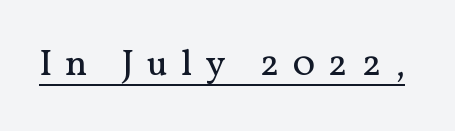
Glance below the letters and you will spot a drawn line. Bold? No — there's no thickening of the strokes. Each letter's strokes conclude with small projecting serifs. The rendering uses natural spacing where letterforms have individual widths. A typesetter would call this heavily tracked-out type. Every stem runs plumb, perpendicular to the baseline.
